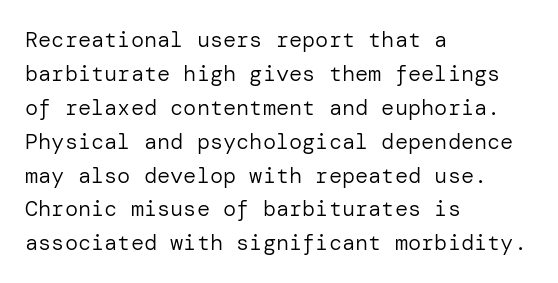
The image shows 22 px text type, upright; set left-aligned, normal line spacing (1.54x), normal letter spacing, not underlined.
